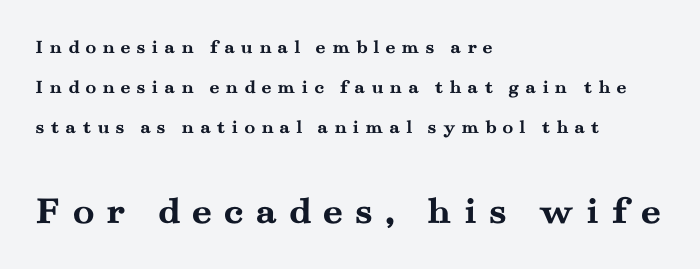
A dark, heavy texture on the line: the type is bold. Are there feet on the stems? There are — it's a serif. Letter spacing: wide. Think of a printed novel: that variable character pitch is what you see here. The second block has been scaled up relative to the first. This is roman type, the default non-slanted kind.
